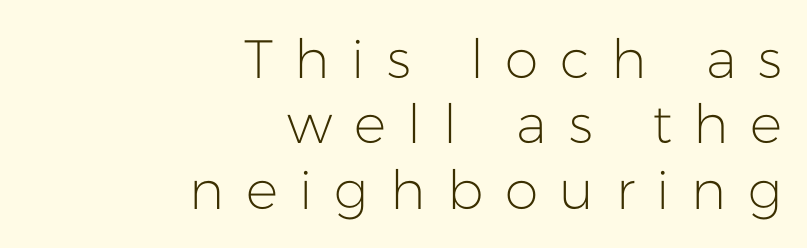
Q: Is the text bold? A: No.
Q: Is the text italic (slanted)? A: No, it is upright.
Q: Is the typeface a serif or a sans-serif typeface? A: Sans-serif.
Q: Is the text underlined? A: No.
Q: How is the paragraph aligned? A: Right-aligned.
Q: Is the spacing between letters normal or unusually wide? A: Unusually wide.
Q: Width (condensed, normal, or wide)? A: Normal.
Q: Stroke contrast? A: Low.
Q: x-height? A: Medium.
Q: Monospaced? A: No.
